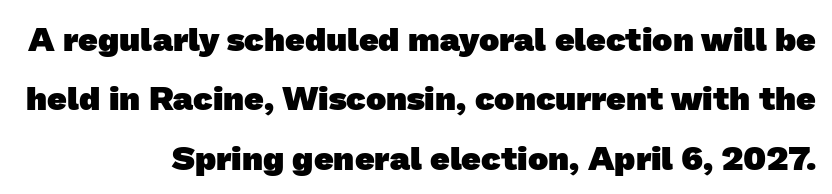
Q: Is the text bold? A: Yes.
Q: Is the typeface a serif or a sans-serif typeface? A: Sans-serif.
Q: Is the text underlined? A: No.
Q: How is the paragraph aligned? A: Right-aligned.
Q: Is the spacing between letters normal or unusually wide? A: Normal.
Q: Width (condensed, normal, or wide)? A: Normal.
Q: Stroke contrast? A: Low.
Q: x-height? A: Medium.
Q: Monospaced? A: No.
